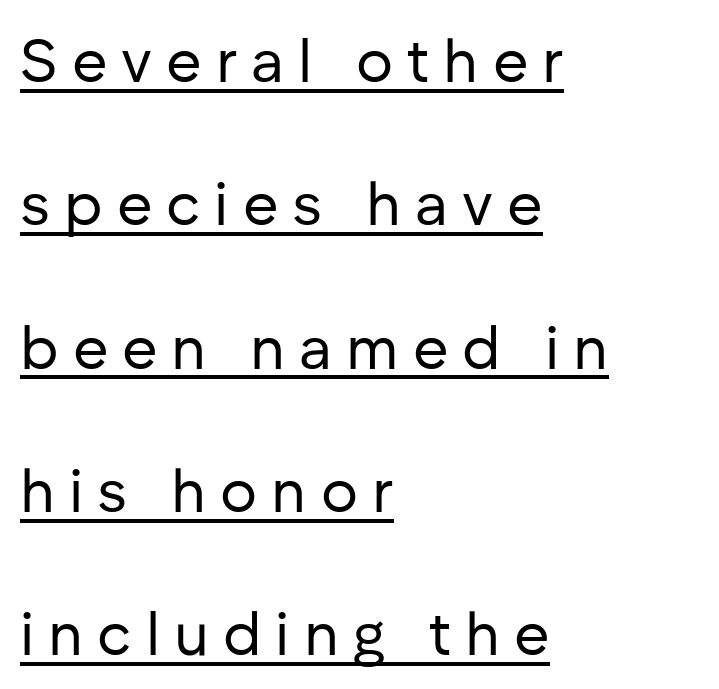
{"serif": "no", "italic": "no", "bold": "no", "weight": "regular", "width": "normal", "stroke_contrast": "low", "x_height": "medium", "monospaced": "no", "underline": "yes", "align": "left", "line_spacing": "loose", "line_spacing_ratio": 2.35, "letter_spacing": "wide", "letter_spacing_em": 0.23, "glyph_px": 61}
